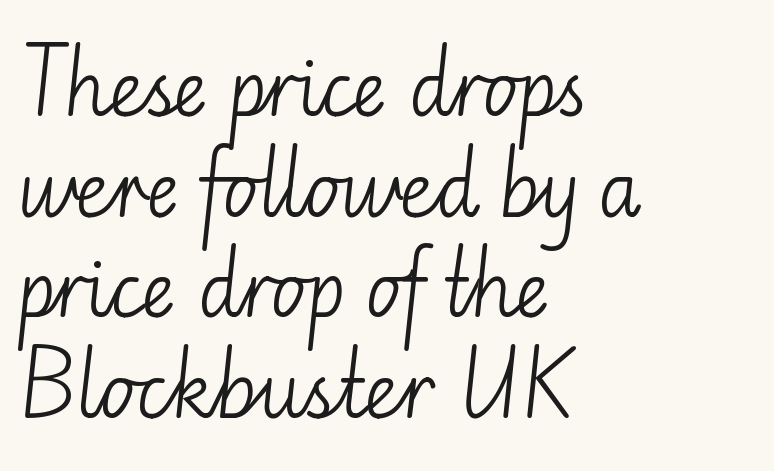
Between one letter and the next there's only the usual sliver of space. Ink coverage per letter is moderate at most. Descender tails drop into unmarked territory. Horizontally, the lines are justified to the leading edge only. The rendering uses a moderate line-height, typical for paragraphs.
